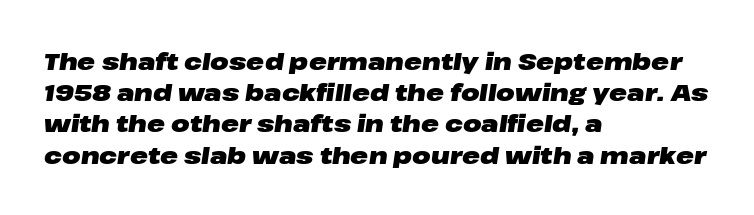
Q: Is the text bold? A: Yes.
Q: Is the text italic (slanted)? A: Yes, it leans right by about 8 degrees.
Q: Is the text underlined? A: No.
Q: How is the paragraph aligned? A: Left-aligned.
Q: Is the spacing between letters normal or unusually wide? A: Normal.
Q: Is the spacing between lines tight, normal or loose? A: Normal.
